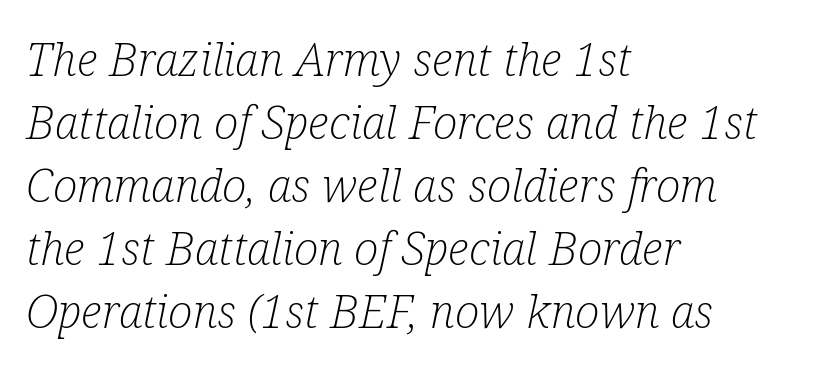
The image shows 46 px light, condensed serif type, italic (leaning right); set left-aligned, normal line spacing (1.37x), normal letter spacing, not underlined; low stroke contrast and a medium x-height.
